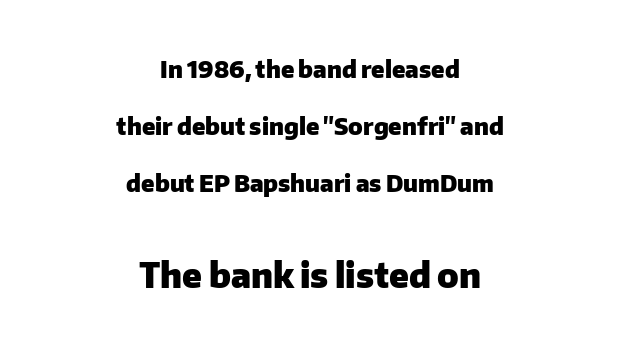
{"serif": "no", "italic": "no", "bold": "yes", "weight": "heavy", "width": "normal", "stroke_contrast": "low", "x_height": "medium", "monospaced": "no", "underline": "no", "align": "center", "line_spacing": "loose", "line_spacing_ratio": 2.47, "letter_spacing": "normal", "letter_spacing_em": 0.0, "larger_block": "second", "size_ratio": 1.48, "glyph_px": 34}
